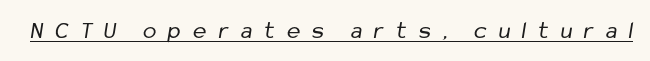
{"bold": "no", "underline": "yes", "letter_spacing": "wide", "letter_spacing_em": 0.48, "glyph_px": 25}
